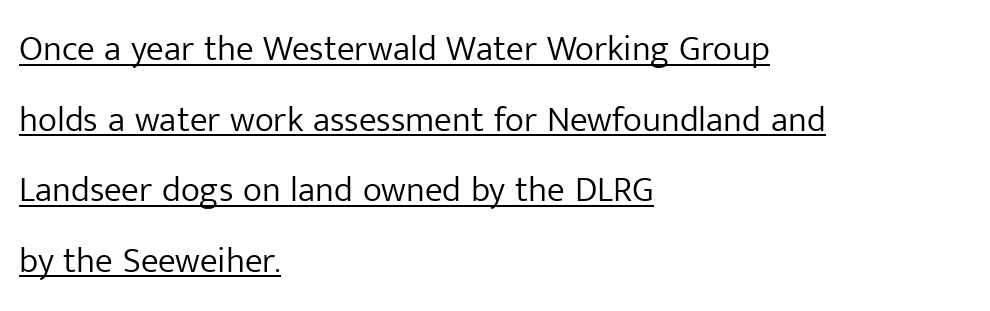
{"serif": "no", "italic": "no", "bold": "no", "weight": "light", "width": "normal", "stroke_contrast": "low", "x_height": "medium", "monospaced": "no", "underline": "yes", "align": "left", "line_spacing": "loose", "line_spacing_ratio": 1.96, "letter_spacing": "normal", "letter_spacing_em": 0.0, "glyph_px": 36}
